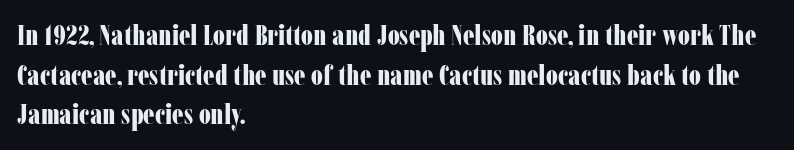
The image shows 29 px bold, condensed serif type, upright; set left-aligned, normal line spacing (1.37x), normal letter spacing, not underlined; low stroke contrast and a medium x-height.
